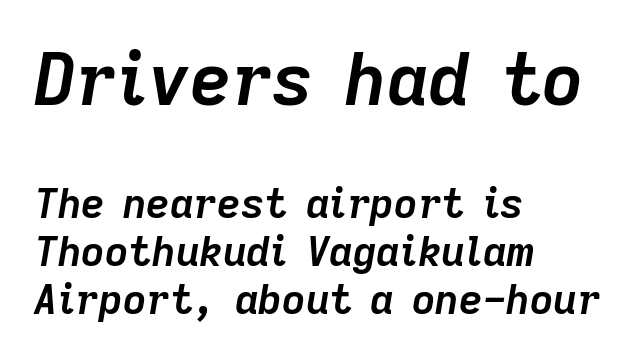
The image shows 72 px semibold type, italic (leaning right); set left-aligned, line spacing 1.18x, normal letter spacing, not underlined; the first (top) block is 1.76x larger; low stroke contrast and a medium x-height.
